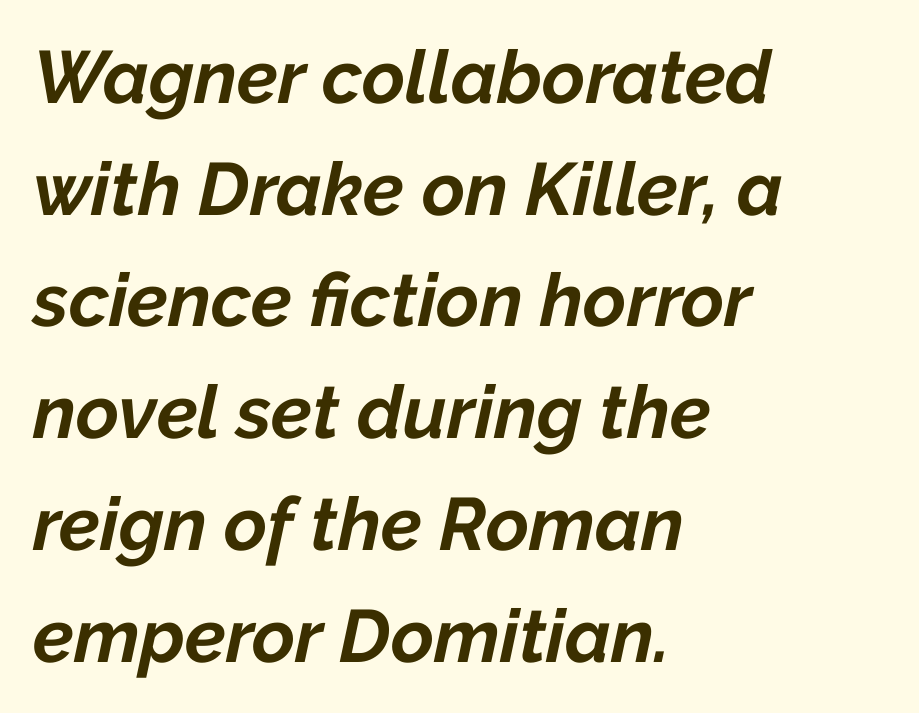
These lines carry a lot of weight — the face is fully bold. Each new line begins a customary step beneath the previous one. Plain, unruled lines of type. Honestly, the letter spacing is just normal — you wouldn't notice it. Do the characters align in a grid? No, the font is proportional. If you drew a ruler down the left edge, every line would touch it.
